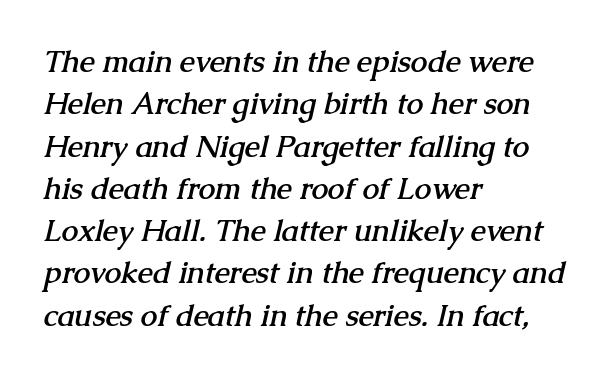
{"serif": "yes", "bold": "yes", "weight": "semibold", "width": "normal", "stroke_contrast": "medium", "x_height": "medium", "monospaced": "no", "underline": "no", "align": "left", "line_spacing": "normal", "line_spacing_ratio": 1.41, "letter_spacing": "normal", "letter_spacing_em": 0.0, "glyph_px": 30}
